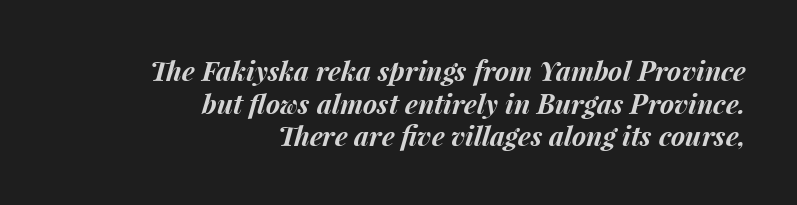
The image shows 27 px bold type, italic (leaning right); set right-aligned, line spacing 1.21x, normal letter spacing, not underlined.
